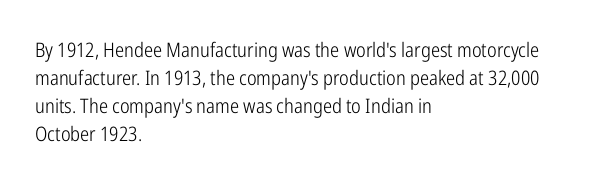
{"italic": "no", "bold": "no", "underline": "no", "align": "left", "line_spacing": "normal", "line_spacing_ratio": 1.4, "letter_spacing": "normal", "letter_spacing_em": 0.0, "glyph_px": 20}
